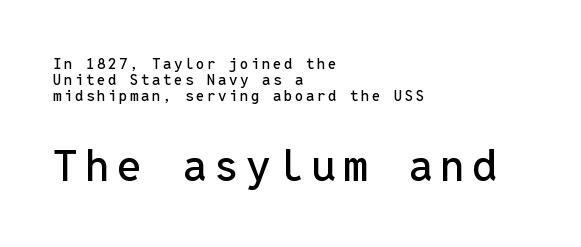
A typesetter would call this leading minimal, almost set solid. Look at the glyph heights: the lower group is clearly the bigger setting. A clean baseline with only descenders dipping below it. Do the characters align in a grid? Yes, the font is monospaced. Short and long lines alike share a common starting point at left.
